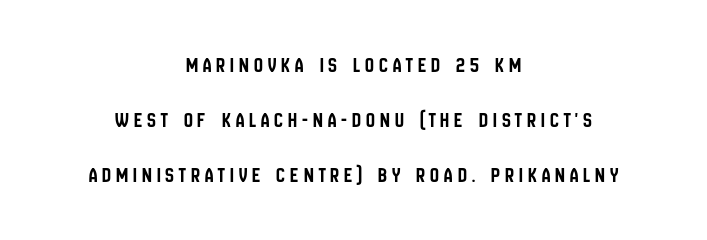
{"italic": "no", "underline": "no", "align": "center", "line_spacing": "loose", "line_spacing_ratio": 2.49, "letter_spacing": "wide", "letter_spacing_em": 0.23, "glyph_px": 22}
